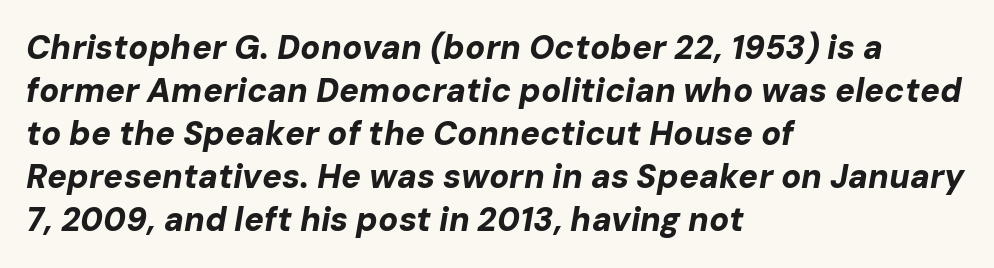
Typesetter's note: full bold, strokes at maximum text heaviness. Emphasis-style slanted type is in use. A typesetter would call this proportional, since set widths differ per character. The rendering uses a moderate line-height, typical for paragraphs.
